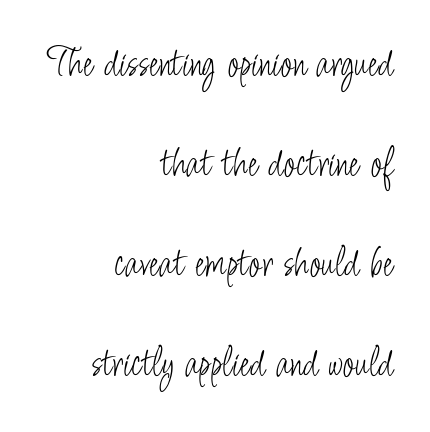
The image shows 44 px light, condensed sans-serif type; set right-aligned, loose line spacing (2.27x), normal letter spacing, not underlined; low stroke contrast and a small x-height.
